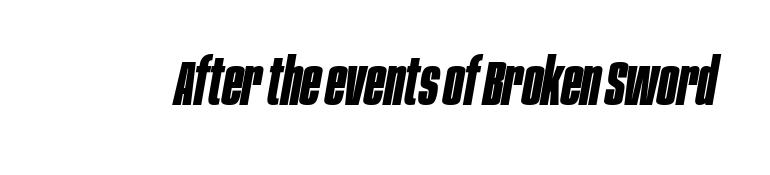
Q: Is the text bold? A: Yes.
Q: Is the text italic (slanted)? A: Yes, it leans right by about 10 degrees.
Q: Is the text underlined? A: No.
Q: Is the spacing between letters normal or unusually wide? A: Normal.
Q: Width (condensed, normal, or wide)? A: Condensed.
Q: Stroke contrast? A: Low.
Q: x-height? A: Large.
Q: Monospaced? A: No.
